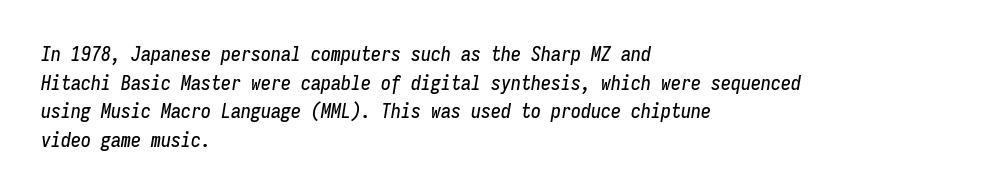
Slanted lettering throughout. Standard letterfit; no display-style spreading of the glyphs. Descenders hang freely into open space. Every row of glyphs begins at an identical x-position on the left.
